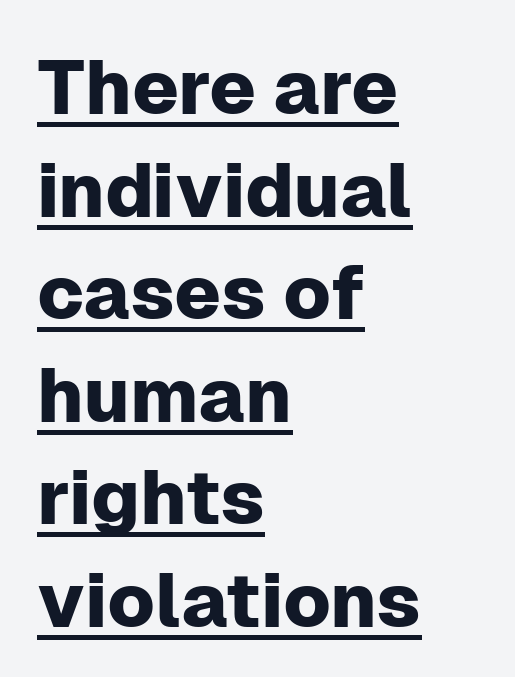
{"serif": "no", "italic": "no", "width": "normal", "stroke_contrast": "low", "x_height": "medium", "monospaced": "no", "underline": "yes", "align": "left", "line_spacing": "normal", "line_spacing_ratio": 1.35, "letter_spacing": "normal", "letter_spacing_em": 0.0, "glyph_px": 76}
